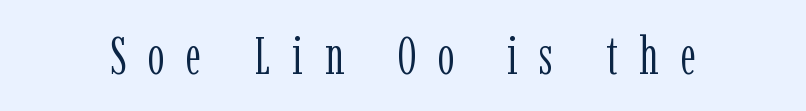
Classification — serif. Proportional: the letters do not fall into vertical columns. Does extra space separate the letters? Yes, quite a lot of it. Do the letters lean? They stand straight. A quiet, ordinary-to-light weight characterises the typeface.
